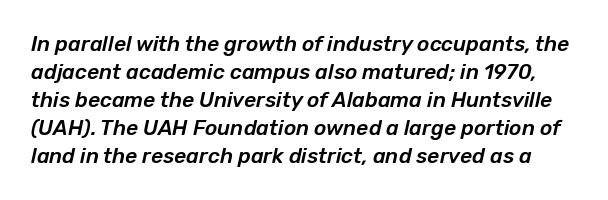
{"italic": "yes", "lean": "right", "slant_degrees": 12, "underline": "no", "line_spacing": "normal", "line_spacing_ratio": 1.33, "letter_spacing": "normal", "letter_spacing_em": 0.0, "glyph_px": 21}
